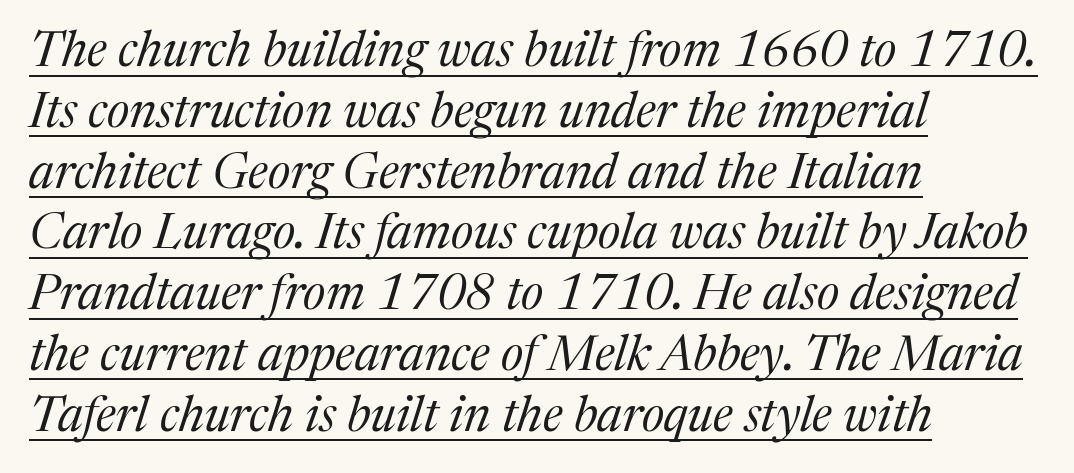
{"serif": "yes", "italic": "yes", "lean": "right", "slant_degrees": 17, "bold": "no", "weight": "regular", "width": "normal", "stroke_contrast": "medium", "x_height": "medium", "monospaced": "no", "underline": "yes", "align": "left", "line_spacing_ratio": 1.24, "letter_spacing": "normal", "letter_spacing_em": 0.0, "glyph_px": 49}
